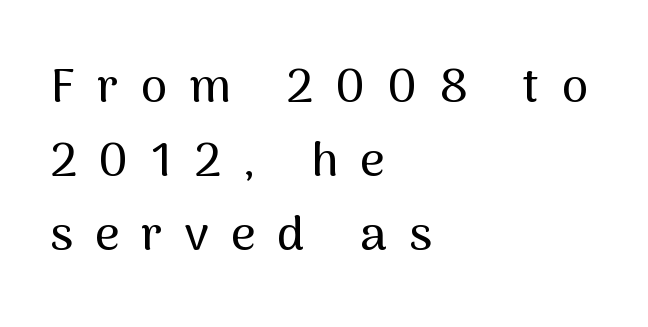
The image shows 48 px sans-serif type, upright; set left-aligned, normal line spacing (1.54x), unusually wide letter spacing (+0.46 em), not underlined; medium stroke contrast and a medium x-height.
